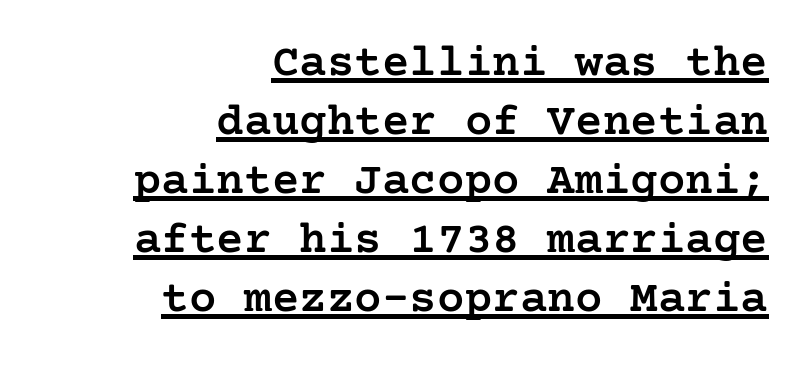
{"serif": "yes", "italic": "no", "bold": "semi", "weight": "semibold", "width": "normal", "stroke_contrast": "low", "x_height": "medium", "underline": "yes", "align": "right", "line_spacing": "normal", "line_spacing_ratio": 1.28, "letter_spacing": "normal", "letter_spacing_em": 0.0, "glyph_px": 46}
